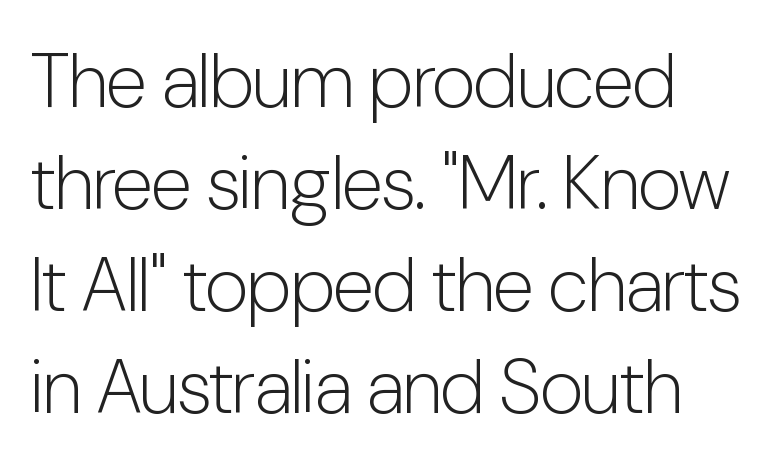
{"serif": "no", "italic": "no", "bold": "no", "weight": "light", "width": "condensed", "stroke_contrast": "low", "x_height": "medium", "monospaced": "no", "underline": "no", "line_spacing": "normal", "line_spacing_ratio": 1.34, "letter_spacing": "normal", "letter_spacing_em": 0.0, "glyph_px": 76}
